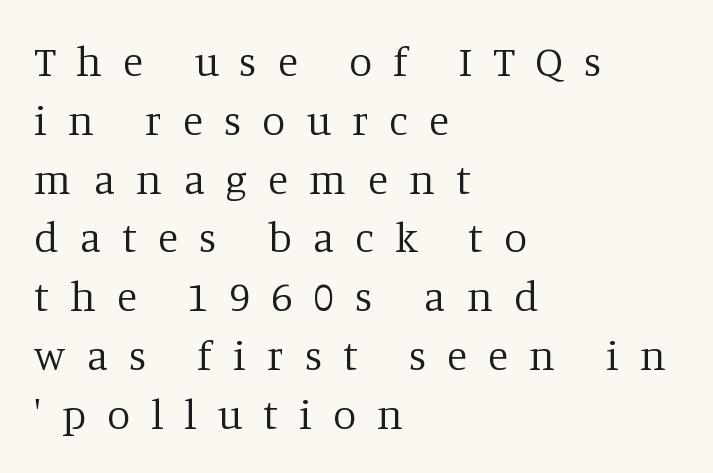
{"serif": "yes", "italic": "no", "bold": "no", "weight": "regular", "width": "normal", "stroke_contrast": "low", "x_height": "large", "monospaced": "no", "underline": "no", "align": "left", "line_spacing": "normal", "line_spacing_ratio": 1.4, "letter_spacing": "wide", "letter_spacing_em": 0.5, "glyph_px": 42}
